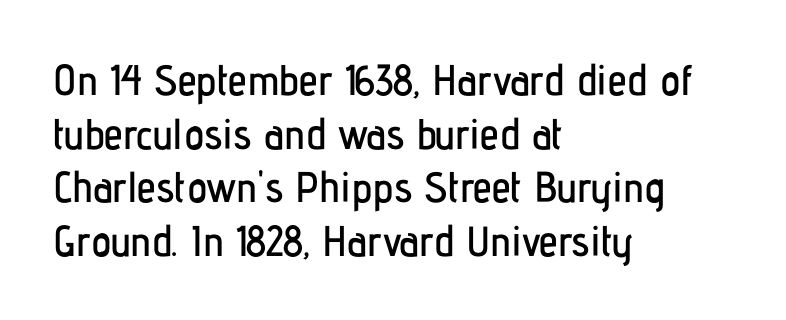
The typesetter chose a ragged-right arrangement here. Each word holds together tightly as a unit, with standard inter-letter gaps. Vertically, the passage feels balanced, rows spaced as you'd expect. Rule under the text: the space is simply empty. Regarding serifs, this sample does without them. The letters advance in unequal steps, a hallmark of proportional type.
